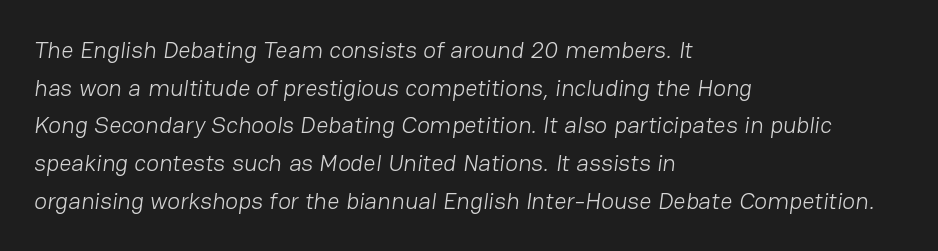
Q: Is the text bold? A: No.
Q: Is the text underlined? A: No.
Q: How is the paragraph aligned? A: Left-aligned.
Q: Is the spacing between letters normal or unusually wide? A: Normal.
Q: Is the spacing between lines tight, normal or loose? A: Normal.
